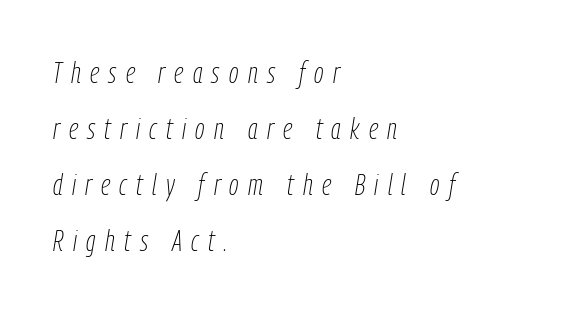
{"italic": "yes", "lean": "right", "slant_degrees": 9, "bold": "no", "weight": "thin", "width": "condensed", "stroke_contrast": "low", "x_height": "medium", "monospaced": "no", "underline": "no", "align": "left", "line_spacing_ratio": 1.87, "letter_spacing": "wide", "letter_spacing_em": 0.31, "glyph_px": 30}
